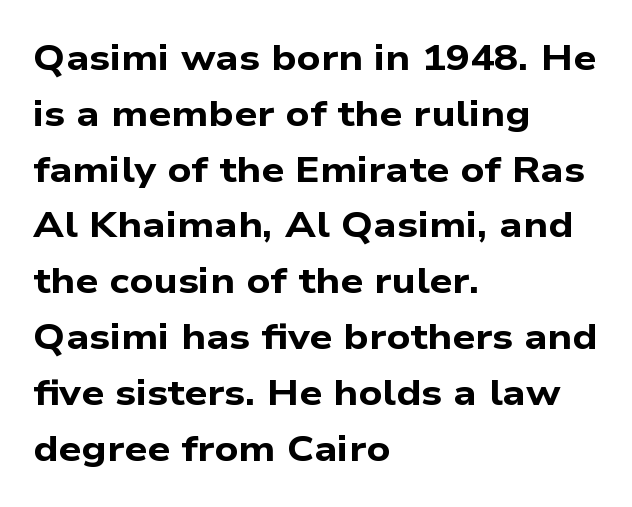
The image shows 36 px bold, wide sans-serif type; set left-aligned, normal line spacing (1.55x), normal letter spacing, not underlined; low stroke contrast and a medium x-height.
